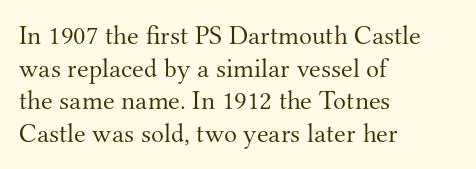
What stands out about the letter spacing? Nothing — it is the standard amount. This is not heavy type; no bold has been used. Just letters on the line, the space beneath them empty. Notice how the stems are strictly vertical — no italics here. This rendering uses left alignment, leaving the right contour irregular.
